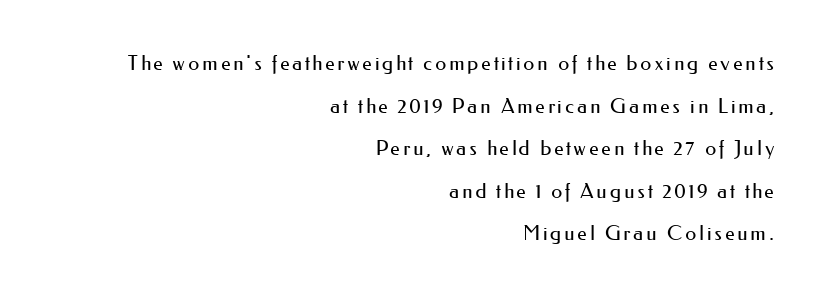
The image shows 20 px text type, upright; set right-aligned, loose line spacing (2.13x), not underlined.
